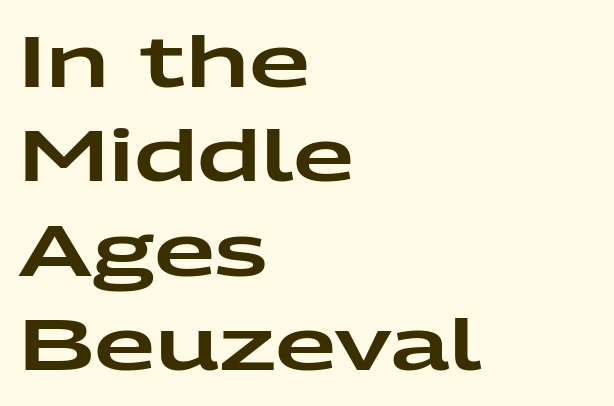
These lines were composed using upright roman letters. Line beginnings align vertically; line endings do not. The text was rendered using a sans face with plain stroke endings. These lines are rendered in a variable-pitch font.
